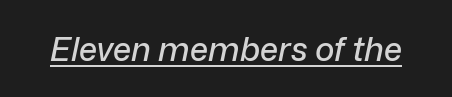
The image shows 33 px text type, italic (leaning right); set normal letter spacing, underlined; low stroke contrast and a medium x-height.
